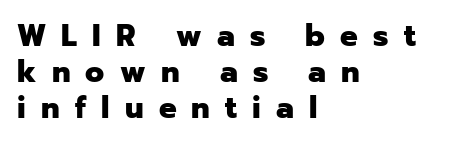
Q: Is the text bold? A: Yes.
Q: Is the text italic (slanted)? A: No, it is upright.
Q: Is the typeface a serif or a sans-serif typeface? A: Sans-serif.
Q: Is the text underlined? A: No.
Q: How is the paragraph aligned? A: Left-aligned.
Q: Is the spacing between letters normal or unusually wide? A: Unusually wide.
Q: Width (condensed, normal, or wide)? A: Normal.
Q: Stroke contrast? A: Low.
Q: x-height? A: Medium.
Q: Monospaced? A: No.
